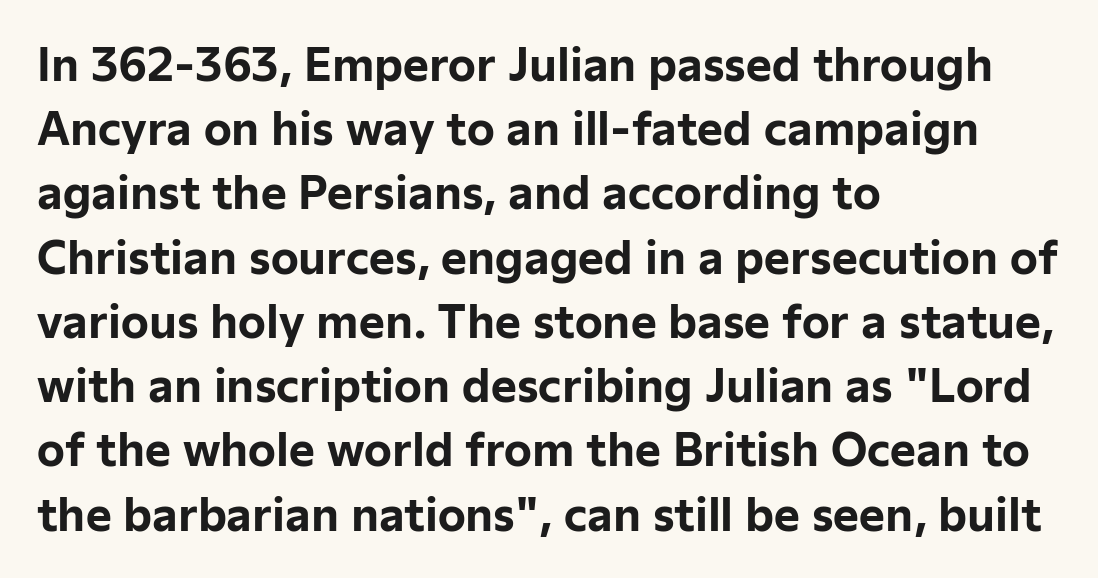
{"serif": "no", "italic": "no", "bold": "yes", "weight": "bold", "width": "normal", "stroke_contrast": "low", "x_height": "medium", "monospaced": "no", "underline": "no", "align": "left", "line_spacing": "normal", "line_spacing_ratio": 1.46, "letter_spacing": "normal", "letter_spacing_em": 0.0, "glyph_px": 44}
